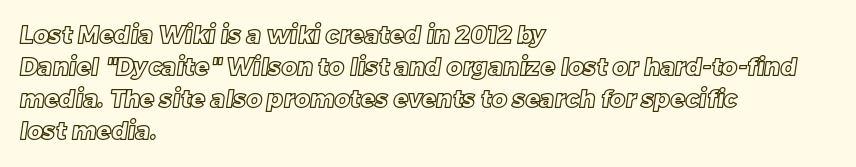
Q: Is the text underlined? A: No.
Q: How is the paragraph aligned? A: Left-aligned.
Q: Is the spacing between letters normal or unusually wide? A: Normal.
Q: Is the spacing between lines tight, normal or loose? A: Normal.
